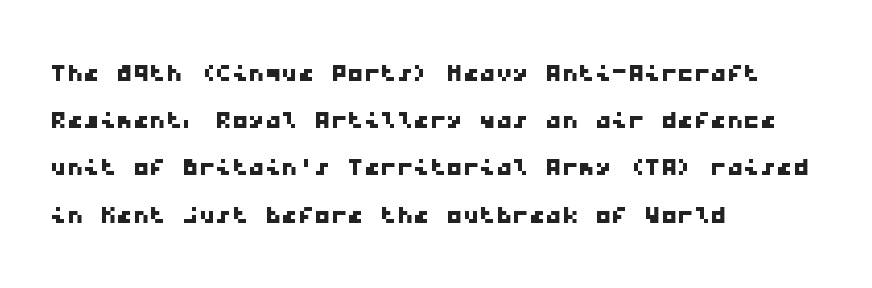
{"serif": "no", "width": "wide", "stroke_contrast": "low", "x_height": "medium", "monospaced": "yes", "underline": "no", "align": "left", "line_spacing": "normal", "line_spacing_ratio": 1.43, "letter_spacing": "normal", "letter_spacing_em": 0.0, "glyph_px": 33}
